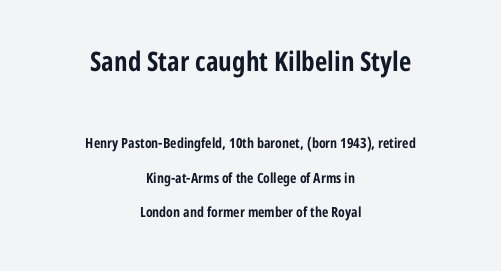
Q: Is the text bold? A: Yes.
Q: Is the text italic (slanted)? A: No, it is upright.
Q: Is the text underlined? A: No.
Q: How is the paragraph aligned? A: Centered.
Q: Is the spacing between letters normal or unusually wide? A: Normal.
Q: Is the spacing between lines tight, normal or loose? A: Loose.
Q: Which block of text is set in a larger size, the first (top) or the second (bottom)? A: The first (top) one.
